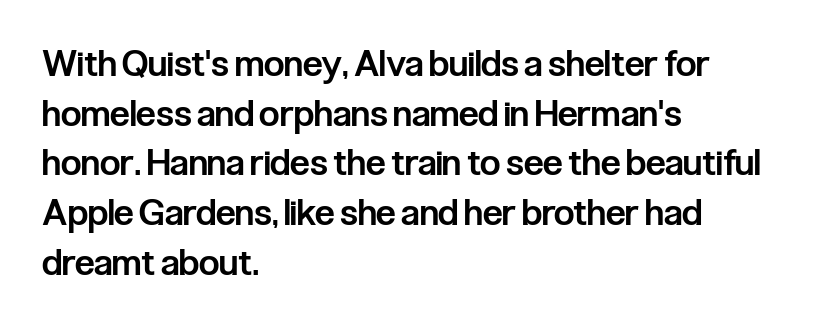
Q: Is the text bold? A: Semi-bold.
Q: Is the text italic (slanted)? A: No, it is upright.
Q: Is the typeface a serif or a sans-serif typeface? A: Sans-serif.
Q: Is the text underlined? A: No.
Q: How is the paragraph aligned? A: Left-aligned.
Q: Is the spacing between letters normal or unusually wide? A: Normal.
Q: Is the spacing between lines tight, normal or loose? A: Normal.
Q: Width (condensed, normal, or wide)? A: Condensed.
Q: Stroke contrast? A: Low.
Q: x-height? A: Medium.
Q: Monospaced? A: No.
